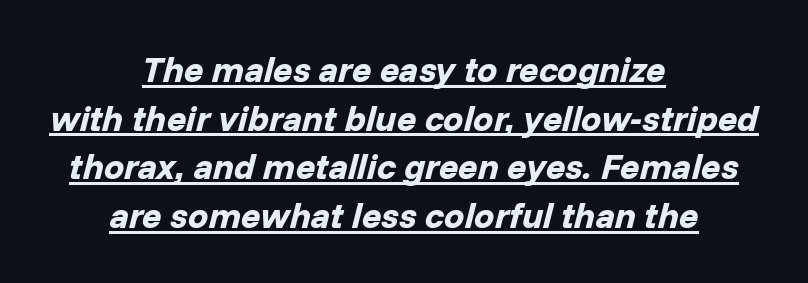
{"italic": "yes", "lean": "right", "slant_degrees": 14, "bold": "yes", "weight": "bold", "width": "normal", "stroke_contrast": "low", "x_height": "medium", "monospaced": "no", "underline": "yes", "align": "center", "line_spacing": "normal", "line_spacing_ratio": 1.35, "letter_spacing": "normal", "letter_spacing_em": 0.0, "glyph_px": 36}
